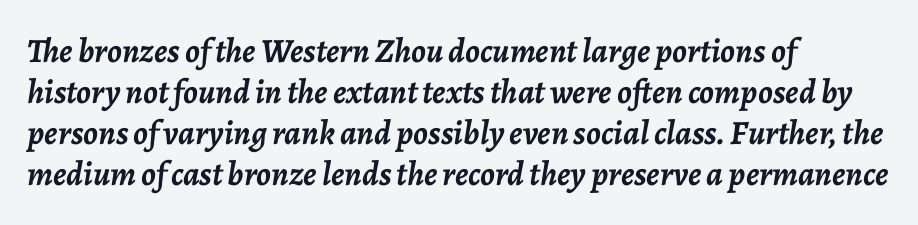
{"italic": "yes", "lean": "right", "slant_degrees": 7, "bold": "yes", "weight": "semibold", "width": "normal", "stroke_contrast": "low", "x_height": "medium", "monospaced": "no", "underline": "no", "align": "left", "line_spacing_ratio": 1.21, "letter_spacing": "normal", "letter_spacing_em": 0.0, "glyph_px": 34}
